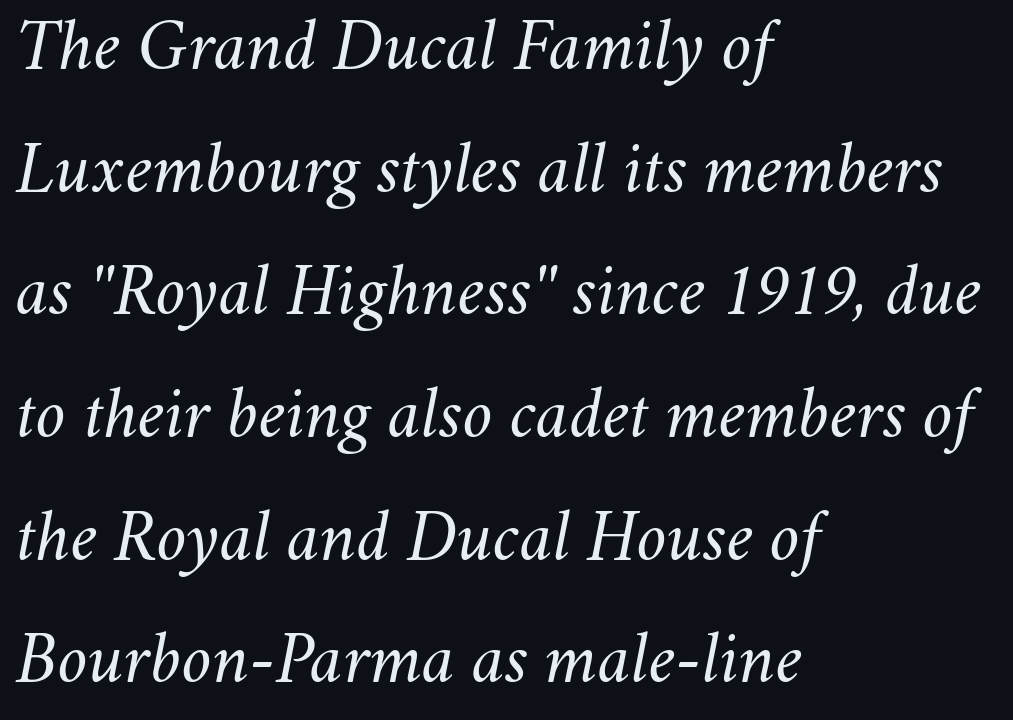
The image shows 73 px regular-weight type, italic (leaning right); set left-aligned, normal line spacing (1.68x), normal letter spacing, not underlined; medium stroke contrast and a small x-height.
